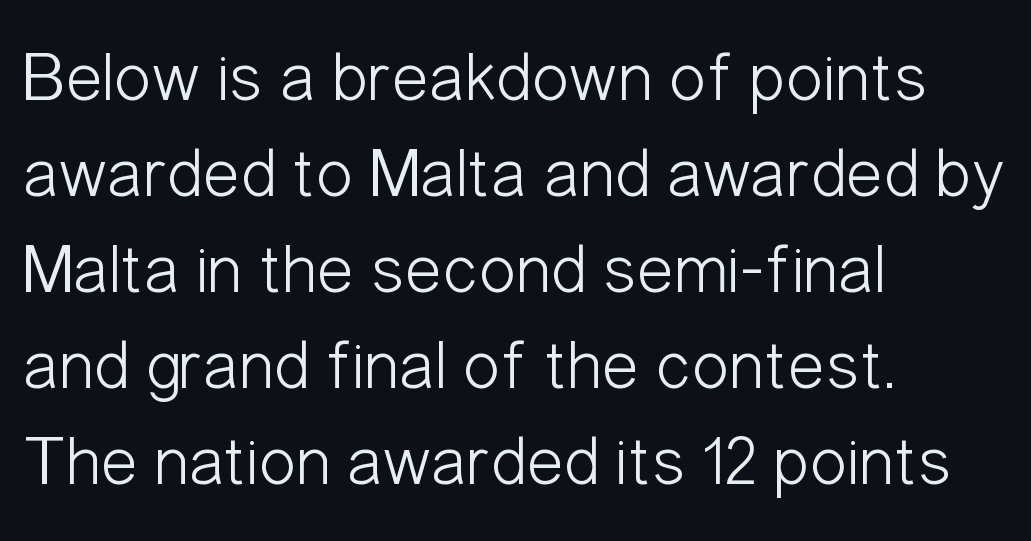
{"serif": "no", "italic": "no", "bold": "no", "weight": "light", "width": "condensed", "stroke_contrast": "low", "x_height": "medium", "monospaced": "no", "underline": "no", "align": "left", "line_spacing": "normal", "line_spacing_ratio": 1.37, "letter_spacing": "normal", "letter_spacing_em": 0.0, "glyph_px": 70}
